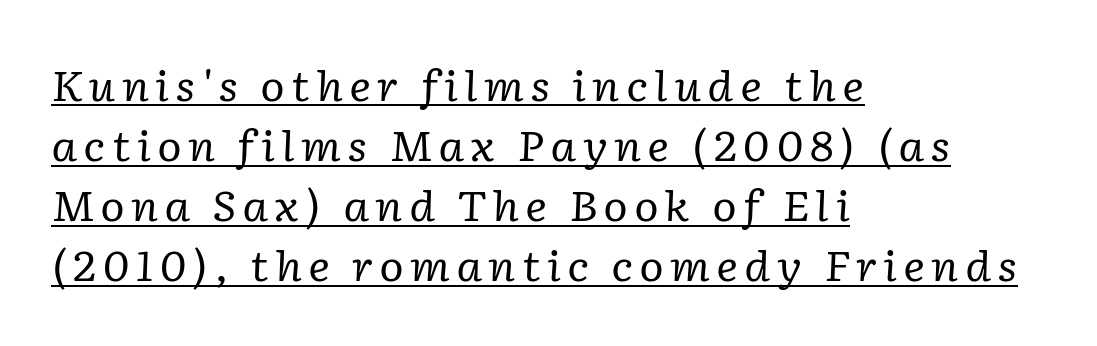
The image shows 42 px regular-weight serif type, italic (leaning right); set left-aligned, normal line spacing (1.43x), underlined; low stroke contrast and a medium x-height.
